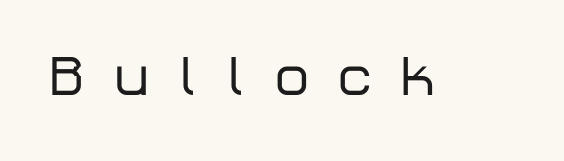
Stem width sits at or under what a default text font uses. These lines are rendered in a variable-pitch font. What kind of face is this? One without serifs — a sans. Between one letter and the next there's a generous, obvious gap.
